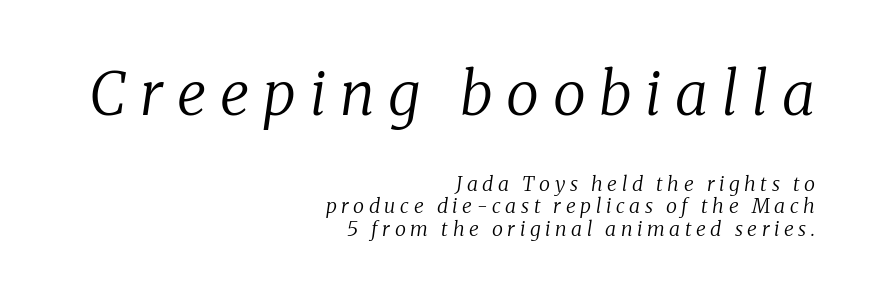
{"serif": "yes", "italic": "yes", "lean": "right", "slant_degrees": 8, "bold": "no", "weight": "regular", "width": "normal", "stroke_contrast": "low", "x_height": "medium", "monospaced": "no", "underline": "no", "align": "right", "line_spacing": "tight", "line_spacing_ratio": 1.13, "letter_spacing": "wide", "letter_spacing_em": 0.23, "larger_block": "first", "size_ratio": 3.0, "glyph_px": 60}
